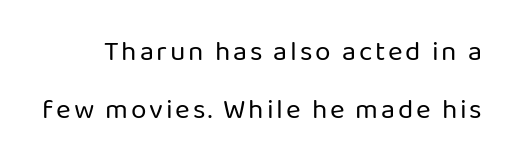
The image shows 28 px regular-weight sans-serif type, upright; set loose line spacing (2.07x), not underlined; low stroke contrast and a medium x-height.
